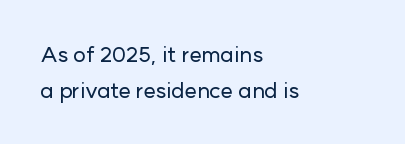
Q: Is the text italic (slanted)? A: No, it is upright.
Q: Is the text underlined? A: No.
Q: How is the paragraph aligned? A: Left-aligned.
Q: Is the spacing between letters normal or unusually wide? A: Normal.
Q: Is the spacing between lines tight, normal or loose? A: Normal.
